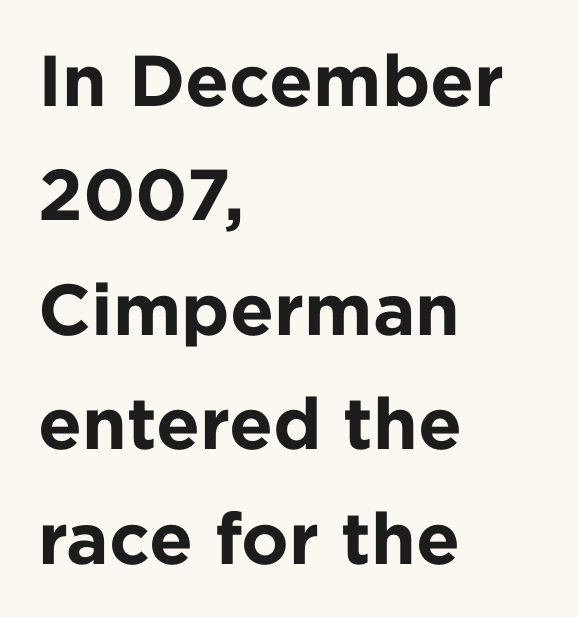
Note: no serifs on the glyphs. A clean baseline with only descenders dipping below it. The rendering keeps characters at their native spacing. Vertical strokes here are truly vertical. The passage shown is typed in a proportional face where columns would drift. Weight check: bold — yes, fully.
